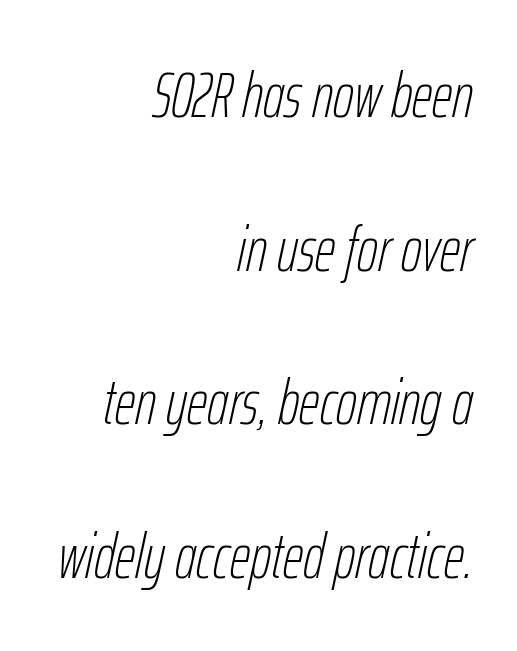
The image shows 64 px thin, condensed type, italic (leaning right); set right-aligned, loose line spacing (2.4x), normal letter spacing, not underlined; low stroke contrast and a medium x-height.
